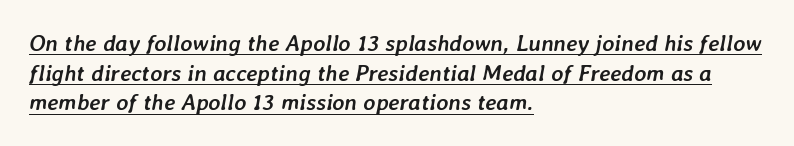
{"italic": "yes", "lean": "right", "slant_degrees": 7, "bold": "yes", "underline": "yes", "align": "left", "line_spacing": "normal", "line_spacing_ratio": 1.29, "letter_spacing": "normal", "letter_spacing_em": 0.0, "glyph_px": 23}
